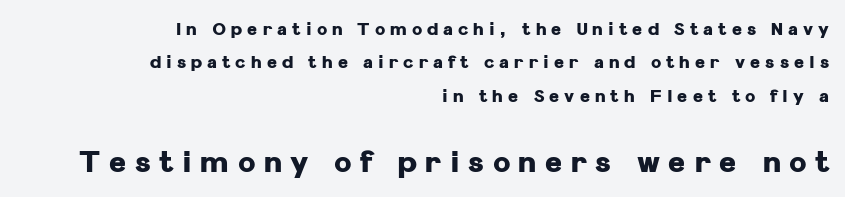
This is the regular roman posture of the typeface. There is plenty of visible air inserted between adjacent glyphs. Descenders hang freely into open space. Bold? Absolutely — the strokes are thick and heavy. Horizontal alignment here is rightward, an uncommon choice for prose. Here the second block reads like a headline and the first like body copy.
